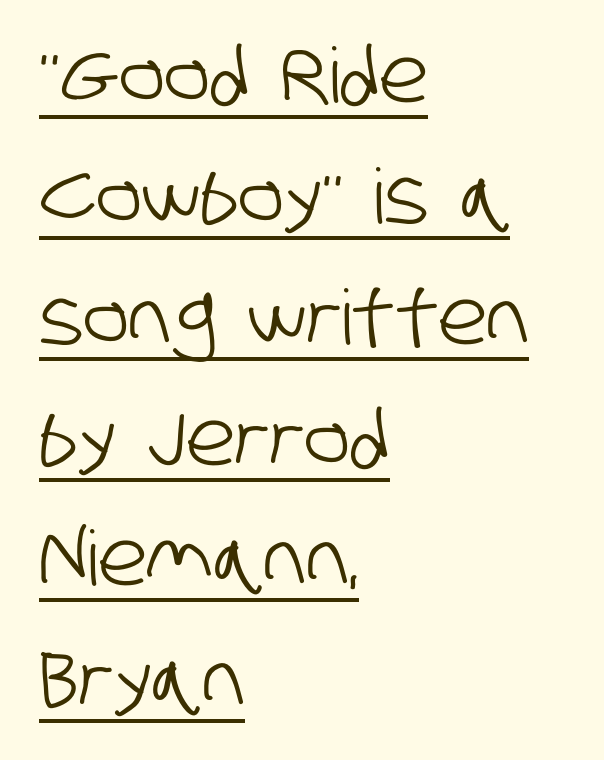
Q: Is the typeface a serif or a sans-serif typeface? A: Sans-serif.
Q: Is the text underlined? A: Yes.
Q: How is the paragraph aligned? A: Left-aligned.
Q: Is the spacing between letters normal or unusually wide? A: Normal.
Q: Is the spacing between lines tight, normal or loose? A: Normal.
Q: Width (condensed, normal, or wide)? A: Condensed.
Q: Stroke contrast? A: Low.
Q: x-height? A: Large.
Q: Monospaced? A: No.
